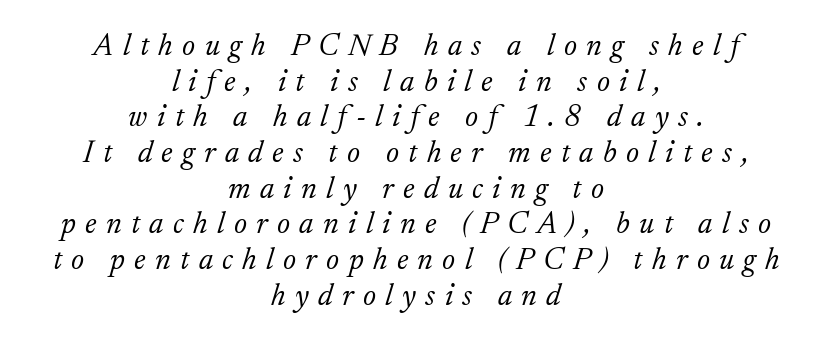
{"serif": "yes", "italic": "yes", "lean": "right", "slant_degrees": 17, "bold": "no", "weight": "light", "width": "normal", "stroke_contrast": "low", "x_height": "small", "monospaced": "no", "underline": "no", "align": "center", "line_spacing": "tight", "line_spacing_ratio": 1.15, "letter_spacing": "wide", "letter_spacing_em": 0.3, "glyph_px": 31}
